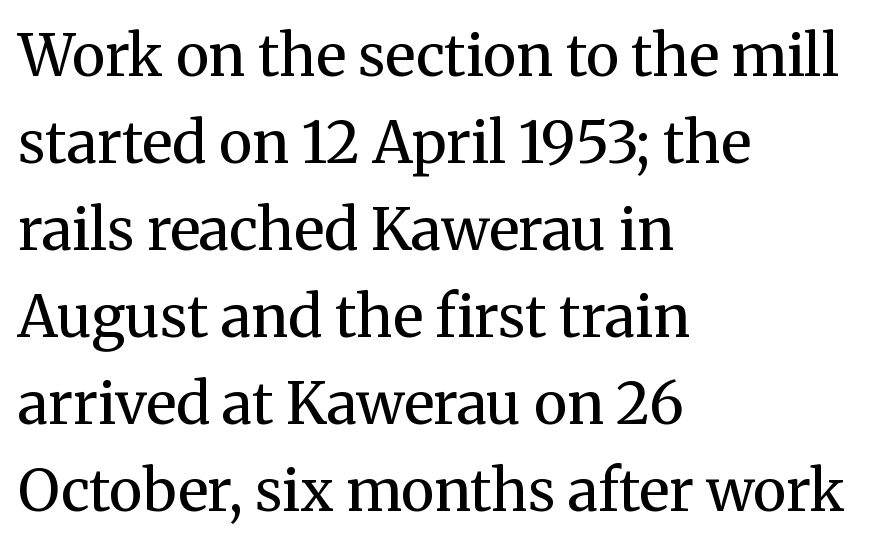
Q: Is the text bold? A: No.
Q: Is the text italic (slanted)? A: No, it is upright.
Q: Is the typeface a serif or a sans-serif typeface? A: Serif.
Q: Is the text underlined? A: No.
Q: How is the paragraph aligned? A: Left-aligned.
Q: Is the spacing between letters normal or unusually wide? A: Normal.
Q: Is the spacing between lines tight, normal or loose? A: Normal.
Q: Width (condensed, normal, or wide)? A: Normal.
Q: Stroke contrast? A: Medium.
Q: x-height? A: Medium.
Q: Monospaced? A: No.
